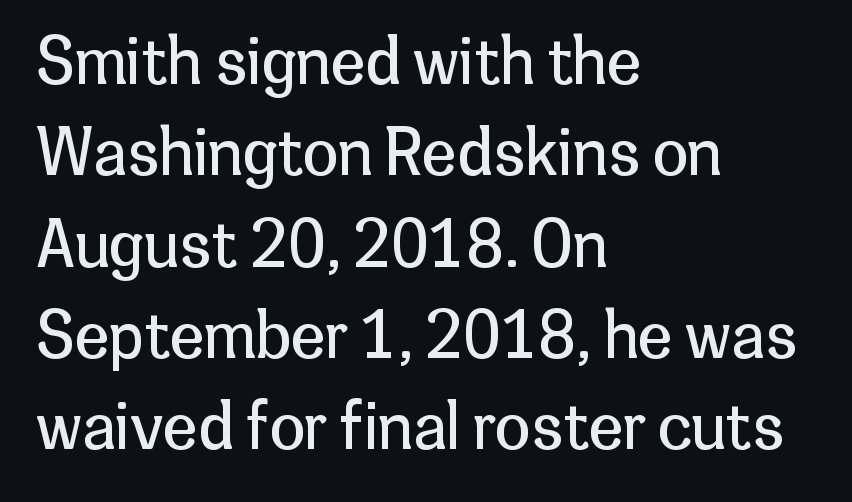
The image shows 63 px regular-weight sans-serif type, upright; set left-aligned, normal line spacing (1.45x), normal letter spacing, not underlined; low stroke contrast and a medium x-height.
